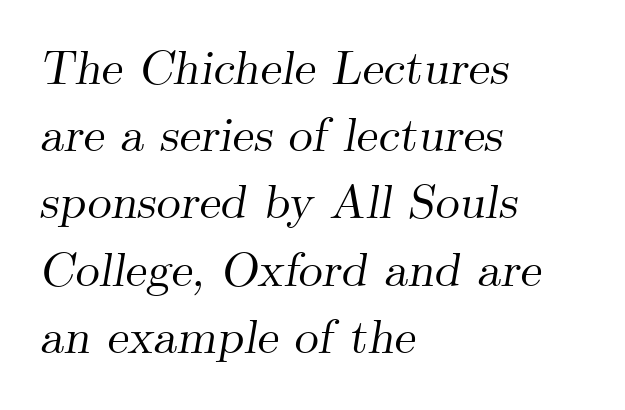
{"serif": "yes", "italic": "yes", "lean": "right", "slant_degrees": 9, "width": "normal", "stroke_contrast": "medium", "x_height": "small", "monospaced": "no", "underline": "no", "align": "left", "line_spacing": "normal", "line_spacing_ratio": 1.4, "letter_spacing": "normal", "letter_spacing_em": 0.0, "glyph_px": 48}
